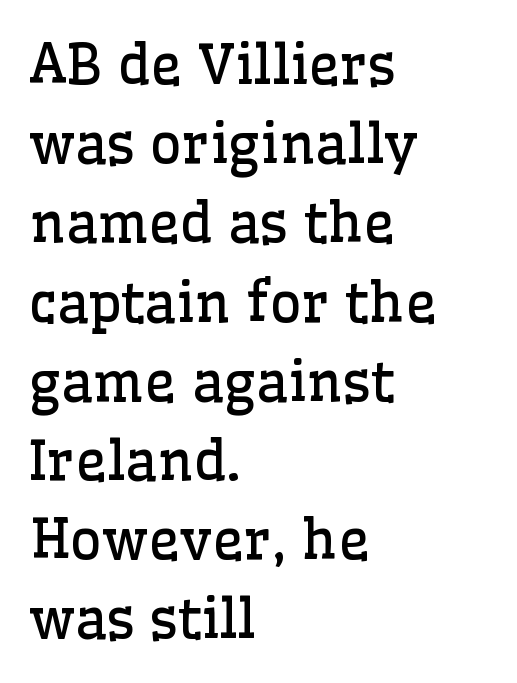
{"serif": "yes", "italic": "no", "bold": "no", "weight": "regular", "width": "normal", "stroke_contrast": "low", "x_height": "medium", "monospaced": "no", "underline": "no", "align": "left", "line_spacing": "normal", "line_spacing_ratio": 1.44, "letter_spacing": "normal", "letter_spacing_em": 0.0, "glyph_px": 55}
